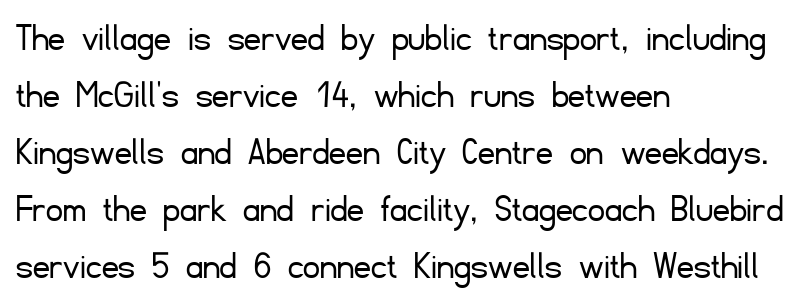
Q: Is the text bold? A: No.
Q: Is the text italic (slanted)? A: No, it is upright.
Q: Is the typeface a serif or a sans-serif typeface? A: Sans-serif.
Q: Is the text underlined? A: No.
Q: How is the paragraph aligned? A: Left-aligned.
Q: Is the spacing between letters normal or unusually wide? A: Normal.
Q: Is the spacing between lines tight, normal or loose? A: Normal.
Q: Width (condensed, normal, or wide)? A: Normal.
Q: Stroke contrast? A: Low.
Q: x-height? A: Small.
Q: Monospaced? A: No.
